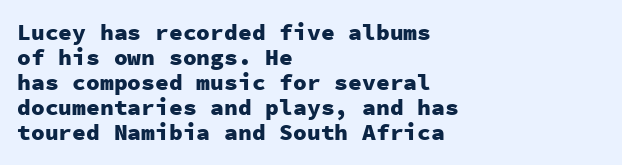
{"italic": "no", "bold": "yes", "underline": "no", "align": "left", "line_spacing": "tight", "line_spacing_ratio": 1.09, "letter_spacing": "normal", "letter_spacing_em": 0.0, "glyph_px": 23}
